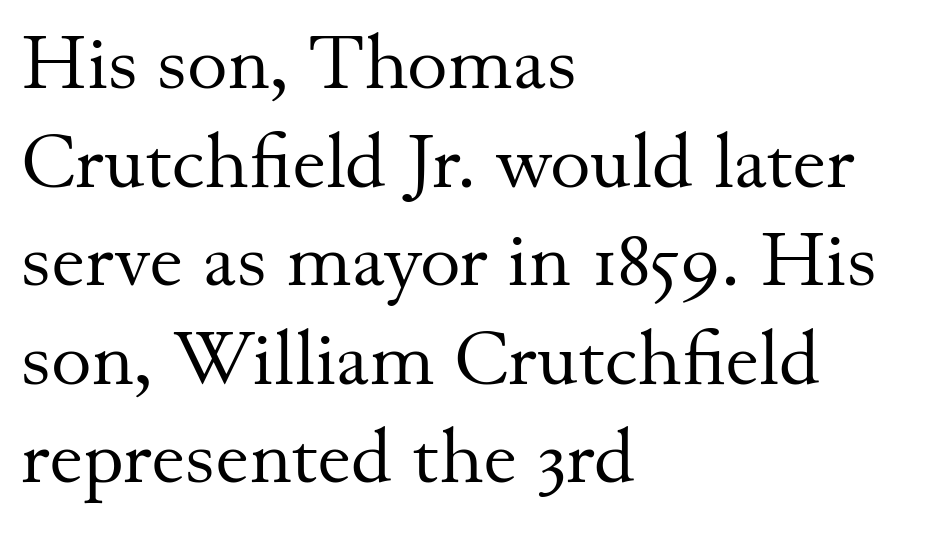
Q: Is the text bold? A: No.
Q: Is the text italic (slanted)? A: No, it is upright.
Q: Is the typeface a serif or a sans-serif typeface? A: Serif.
Q: Is the text underlined? A: No.
Q: How is the paragraph aligned? A: Left-aligned.
Q: Is the spacing between letters normal or unusually wide? A: Normal.
Q: Is the spacing between lines tight, normal or loose? A: Normal.
Q: Width (condensed, normal, or wide)? A: Normal.
Q: Stroke contrast? A: Medium.
Q: x-height? A: Small.
Q: Monospaced? A: No.
